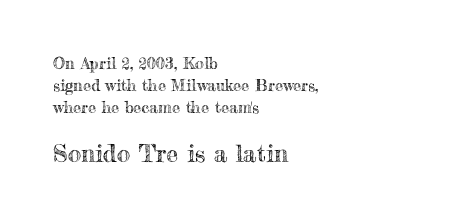
The image shows 24 px text type, upright; set left-aligned, normal line spacing (1.38x), normal letter spacing, not underlined; the second (bottom) block is 1.5x larger.
